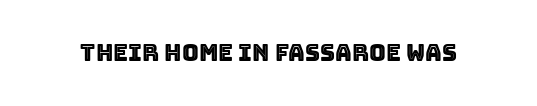
Each word holds together tightly as a unit, with standard inter-letter gaps. Posture: upright roman. The specimen omits any rule beneath the text block's lines.
